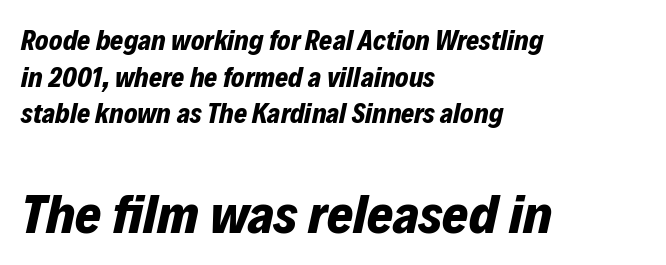
The image shows 56 px bold type, italic (leaning right); set left-aligned, normal line spacing (1.31x), normal letter spacing, not underlined; the second (bottom) block is 2.0x larger; low stroke contrast and a medium x-height.
